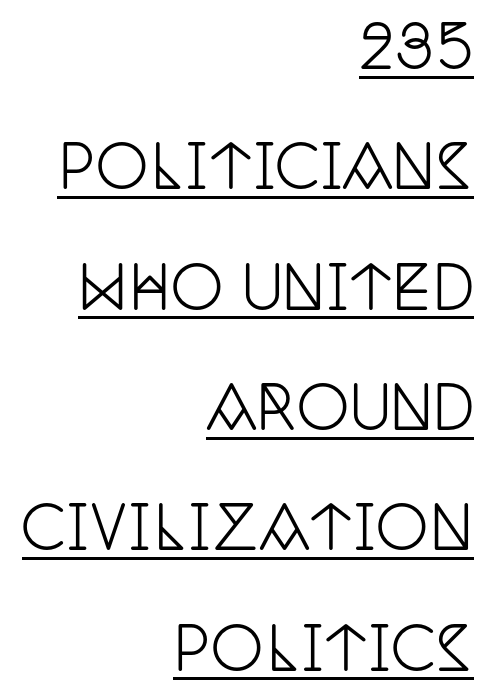
Q: Is the text italic (slanted)? A: No, it is upright.
Q: Is the typeface a serif or a sans-serif typeface? A: Serif.
Q: Is the text underlined? A: Yes.
Q: How is the paragraph aligned? A: Right-aligned.
Q: Is the spacing between letters normal or unusually wide? A: Normal.
Q: Is the spacing between lines tight, normal or loose? A: Loose.
Q: Width (condensed, normal, or wide)? A: Condensed.
Q: Stroke contrast? A: Low.
Q: x-height? A: Large.
Q: Monospaced? A: No.
